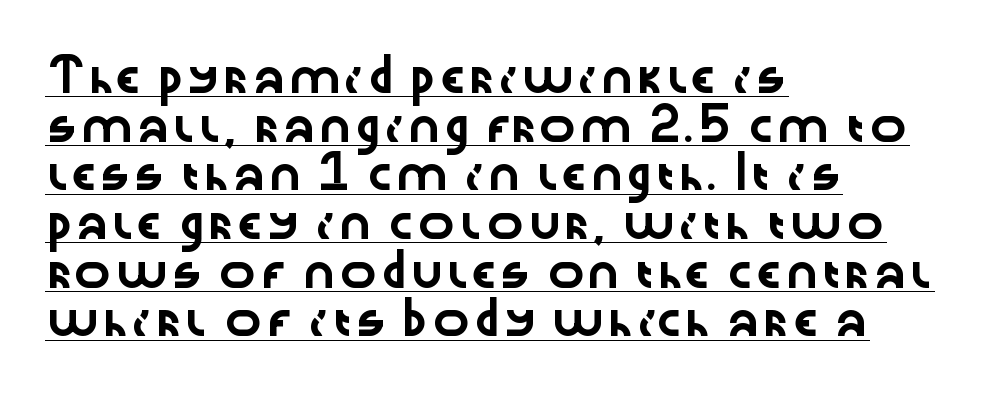
The image shows 31 px wide sans-serif type, upright; set left-aligned, normal line spacing (1.57x), normal letter spacing, underlined; low stroke contrast and a medium x-height.
